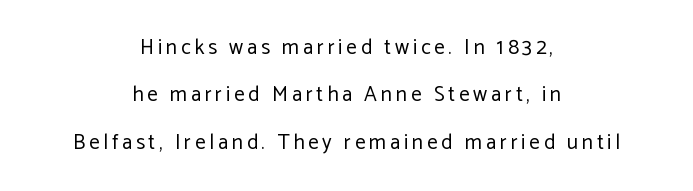
Q: Is the text bold? A: No.
Q: Is the text italic (slanted)? A: No, it is upright.
Q: Is the text underlined? A: No.
Q: How is the paragraph aligned? A: Centered.
Q: Is the spacing between lines tight, normal or loose? A: Loose.
